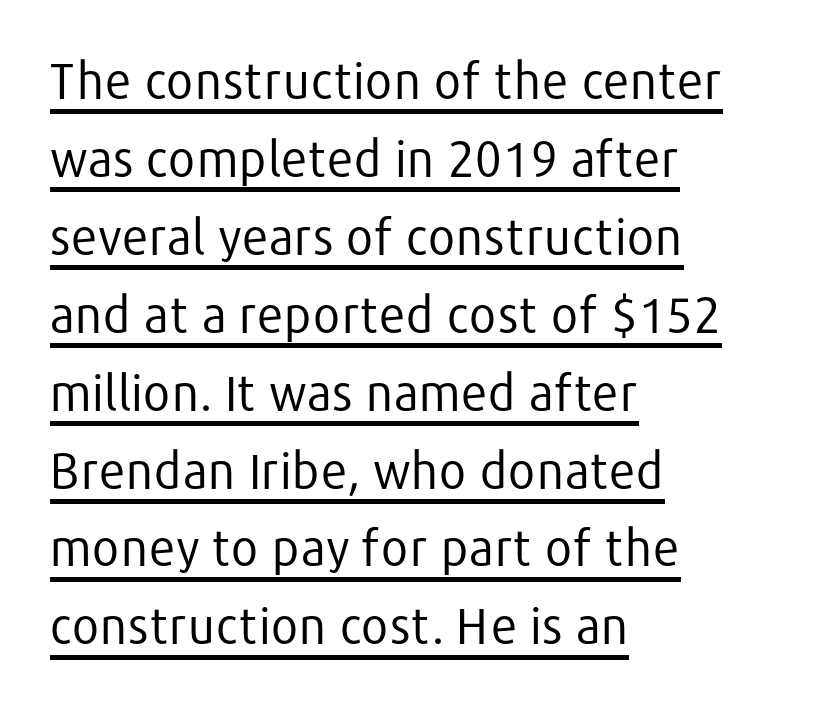
{"serif": "no", "italic": "no", "bold": "no", "weight": "regular", "width": "normal", "stroke_contrast": "low", "x_height": "medium", "monospaced": "no", "underline": "yes", "align": "left", "line_spacing": "normal", "line_spacing_ratio": 1.59, "letter_spacing": "normal", "letter_spacing_em": 0.0, "glyph_px": 49}
